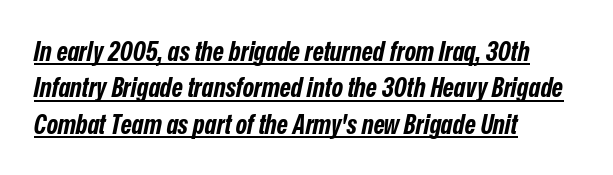
Q: Is the text bold? A: Yes.
Q: Is the text italic (slanted)? A: Yes, it leans right by about 12 degrees.
Q: Is the text underlined? A: Yes.
Q: How is the paragraph aligned? A: Left-aligned.
Q: Is the spacing between letters normal or unusually wide? A: Normal.
Q: Is the spacing between lines tight, normal or loose? A: Normal.
